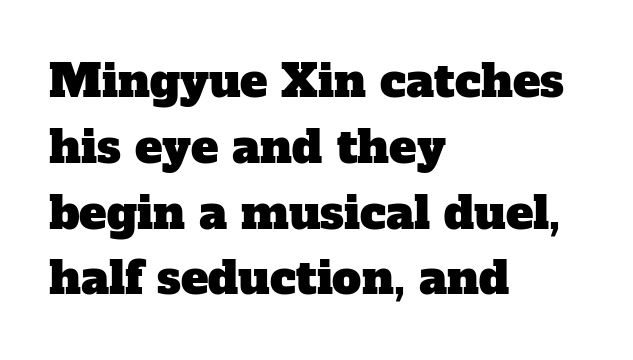
{"serif": "yes", "width": "normal", "stroke_contrast": "low", "x_height": "medium", "monospaced": "no", "underline": "no", "align": "left", "line_spacing": "normal", "line_spacing_ratio": 1.43, "letter_spacing": "normal", "letter_spacing_em": 0.0, "glyph_px": 46}
